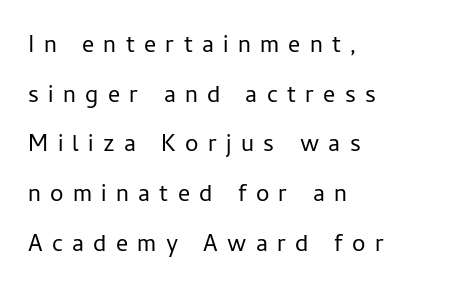
Teacher's note: observe the even left margin — that is flush-left alignment. Quick note: underline off. Each stroke keeps to a modest, everyday thickness or less. This sample uses an upright cut, with every glyph sitting square on the baseline.
